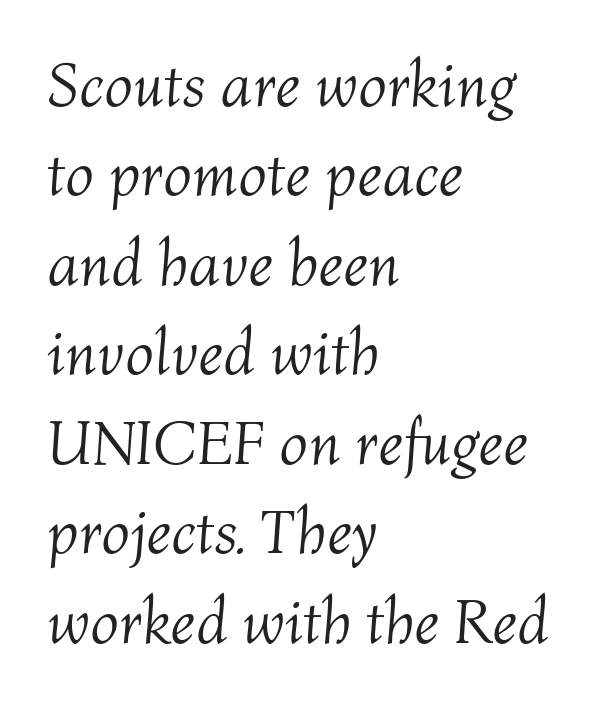
The image shows 63 px light type, italic (leaning right); set left-aligned, normal line spacing (1.42x), normal letter spacing, not underlined; medium stroke contrast and a medium x-height.
